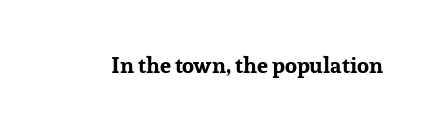
The image shows 22 px bold type, upright; set normal letter spacing, not underlined.
